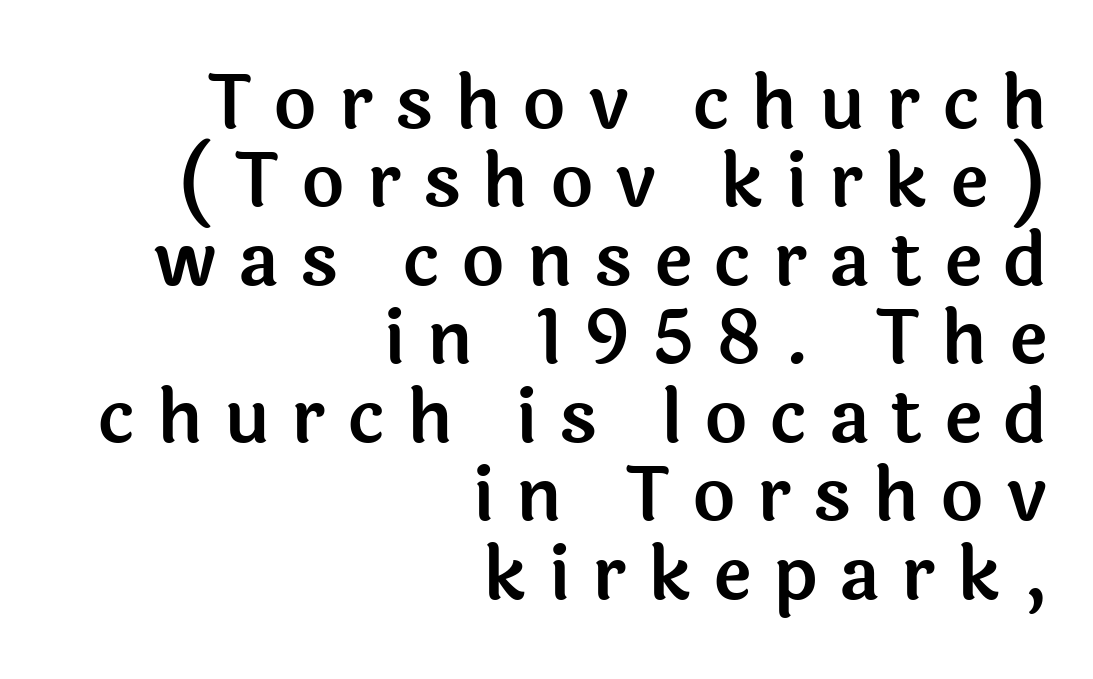
Unmarked baselines from the first word to the last. Observe the absence of serifs on each vertical stroke in this sample. Posture: straight, roman, zero tilt. A typesetter would call this proportional, since set widths differ per character.
